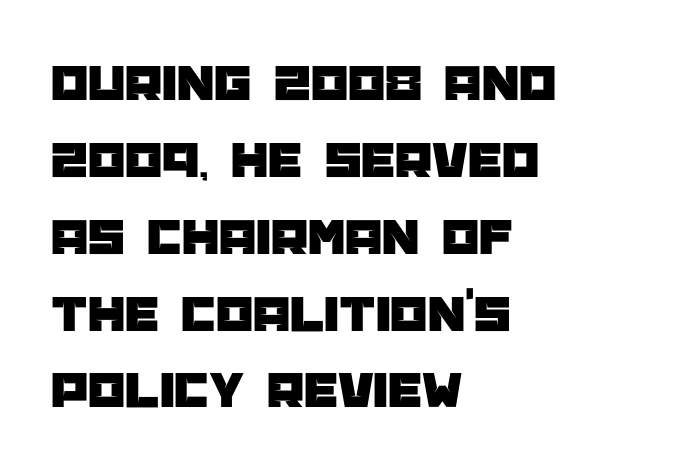
The image shows 53 px sans-serif type, upright; set left-aligned, normal line spacing (1.45x), normal letter spacing, not underlined; low stroke contrast and a large x-height.
